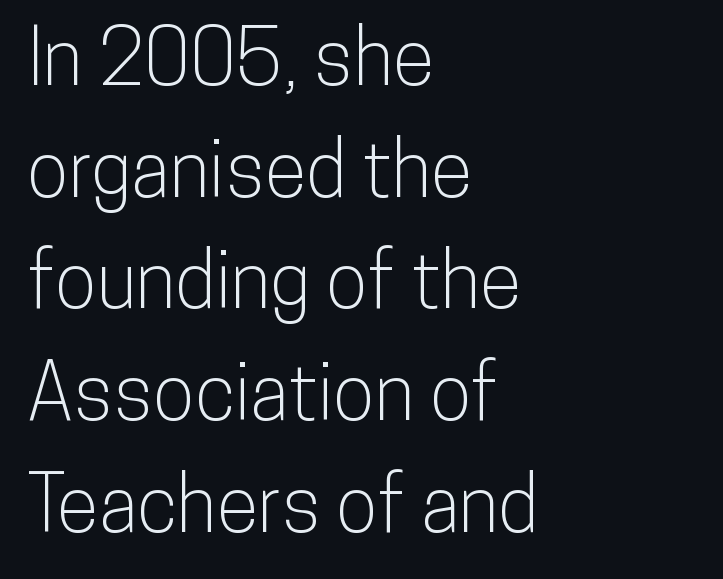
The image shows 77 px condensed sans-serif type, upright; set left-aligned, normal line spacing (1.45x), normal letter spacing, not underlined; low stroke contrast and a medium x-height.
